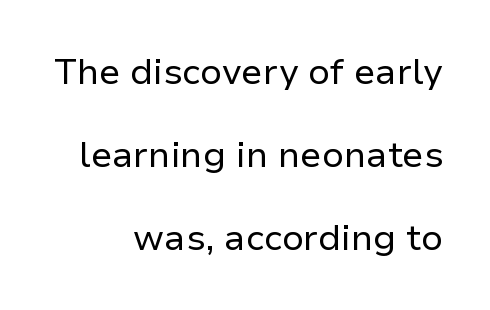
Serifs: no, the terminals of the letterforms are clean. The space between consecutive lines is lavish. Weight: in the light-to-regular range. Italic? Not at all — the glyphs are vertical. You could not count columns in this text — the font is proportionally spaced. This rendering leaves character spacing at its baseline value.
